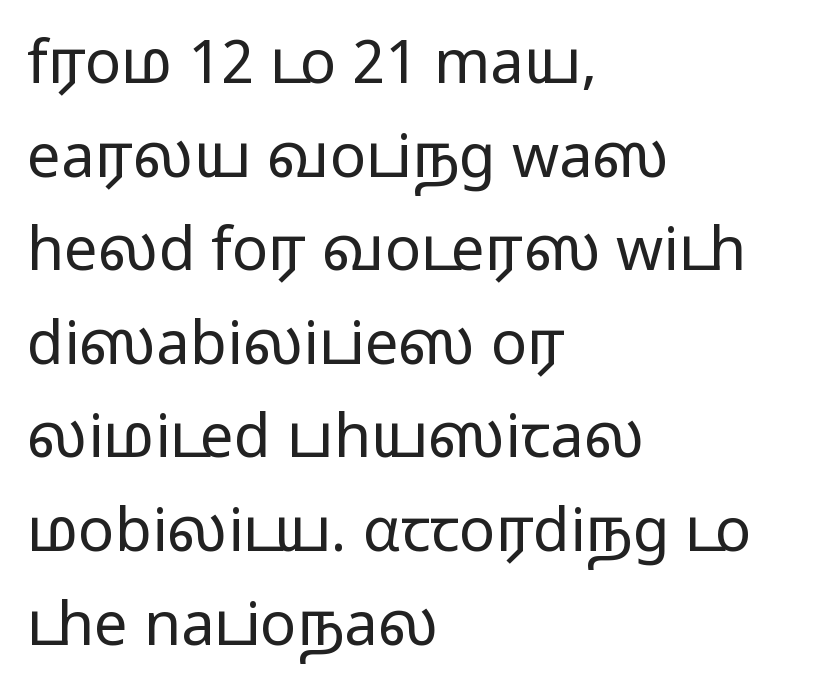
A typesetter would call this zero additional tracking. The paragraph has a hard left edge and a soft right edge. The type sits square on the baseline with zero lean. In terms of leading, this rendering sits right in the middle. Nobody drew a line under any word here. Spacing verdict: proportional, widths tailored to each character.
